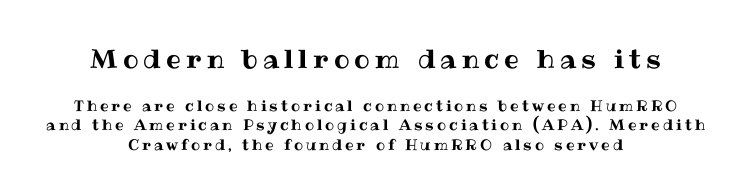
Q: Is the text italic (slanted)? A: No, it is upright.
Q: Is the text underlined? A: No.
Q: How is the paragraph aligned? A: Centered.
Q: Is the spacing between letters normal or unusually wide? A: Unusually wide.
Q: Is the spacing between lines tight, normal or loose? A: Normal.
Q: Which block of text is set in a larger size, the first (top) or the second (bottom)? A: The first (top) one.
